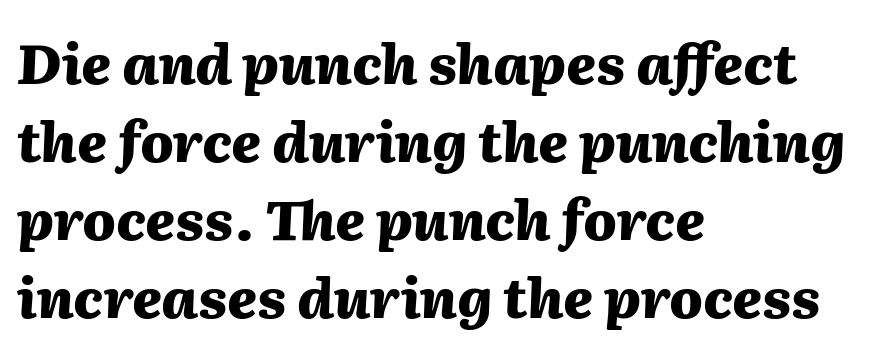
The image shows 55 px heavy type, italic (leaning right); set left-aligned, normal line spacing (1.42x), normal letter spacing, not underlined; medium stroke contrast and a medium x-height.
